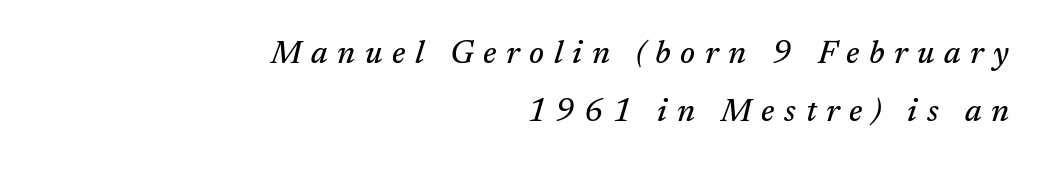
{"serif": "yes", "italic": "yes", "lean": "right", "slant_degrees": 17, "width": "normal", "stroke_contrast": "medium", "x_height": "medium", "monospaced": "no", "underline": "no", "align": "right", "line_spacing_ratio": 1.81, "letter_spacing": "wide", "letter_spacing_em": 0.3, "glyph_px": 32}
